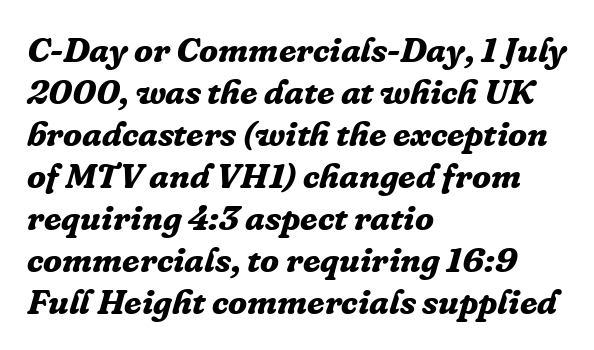
{"serif": "yes", "italic": "yes", "lean": "right", "slant_degrees": 16, "bold": "yes", "weight": "bold", "width": "normal", "stroke_contrast": "low", "x_height": "medium", "monospaced": "no", "underline": "no", "align": "left", "line_spacing_ratio": 1.2, "letter_spacing": "normal", "letter_spacing_em": 0.0, "glyph_px": 35}
